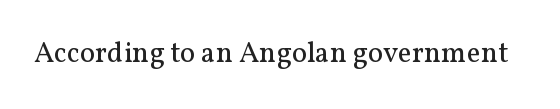
The image shows 29 px regular-weight serif type, upright; set normal letter spacing, not underlined; medium stroke contrast and a medium x-height.
